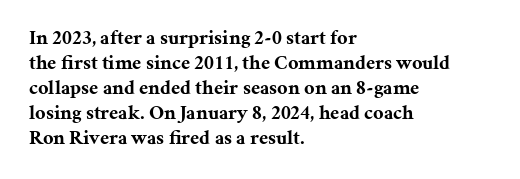
The image shows 20 px bold type, upright; set left-aligned, normal line spacing (1.25x), normal letter spacing, not underlined.
